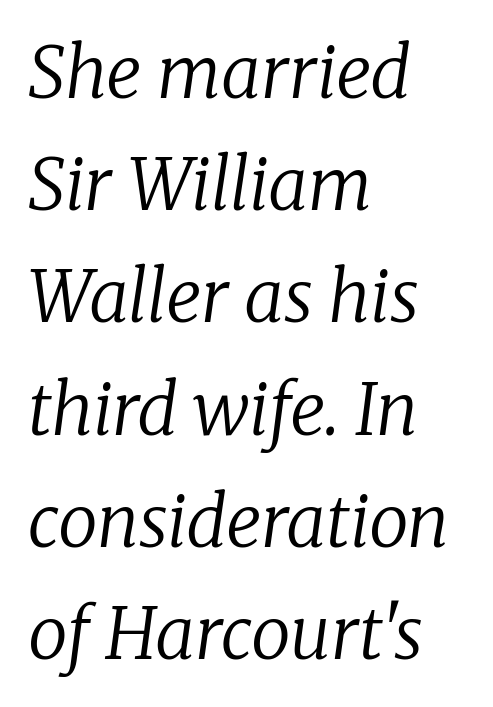
The image shows 71 px regular-weight serif type, italic (leaning right); set left-aligned, normal line spacing (1.58x), normal letter spacing, not underlined; low stroke contrast and a medium x-height.
